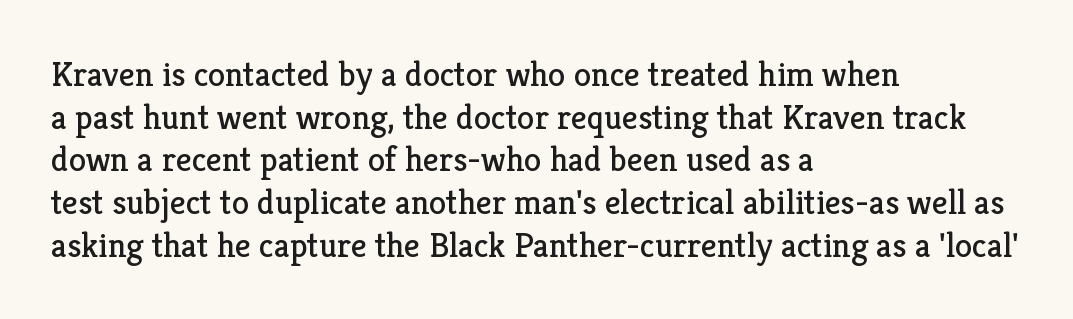
The image shows 35 px regular-weight serif type, upright; set left-aligned, line spacing 1.22x, normal letter spacing, not underlined; low stroke contrast and a medium x-height.
